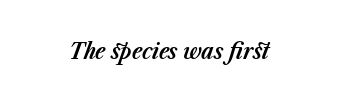
Characters are canted at an angle relative to the baseline's perpendicular. The space beneath each line is pristine and unruled. The line texture is even and compact thanks to regular tracking. Heavy-handed strokes throughout: this text is bold.
